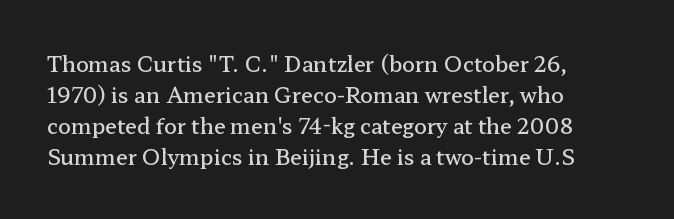
{"italic": "no", "bold": "semi", "underline": "no", "align": "left", "line_spacing": "normal", "line_spacing_ratio": 1.47, "letter_spacing": "normal", "letter_spacing_em": 0.0, "glyph_px": 21}
